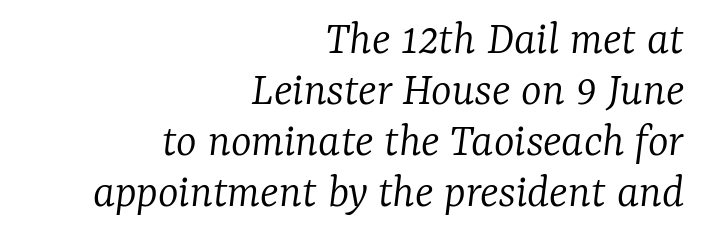
Tall strokes in this sample are angled rather than plumb. Nobody drew a line under any word here. To sum up the face: it has serifs. The setting favours the right margin, as signatures and pull-quotes sometimes do. The tracking reads as untouched default to a designer's eye.
